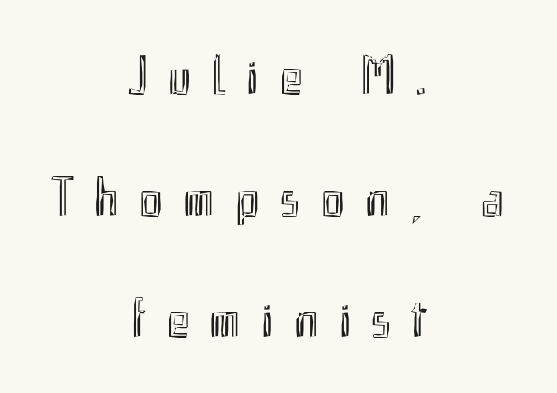
The image shows 56 px condensed type, upright; set centered, loose line spacing (2.17x), unusually wide letter spacing (+0.36 em), not underlined; a small x-height.
